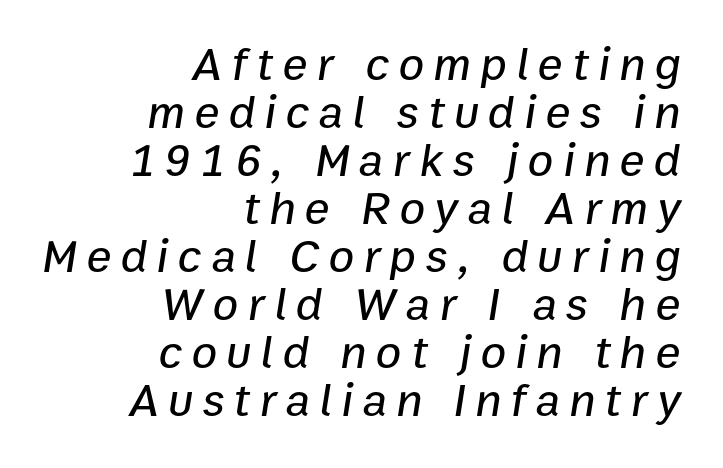
How are the letters spaced? Widely, with obvious added tracking. Proportional: the letters do not fall into vertical columns. Any mark beneath the type? The region is blank. When letters slant like this, we call the style italic. These lines are set flush right with a ragged left edge. This block would grow much taller if given ordinary leading; it's compressed now.
